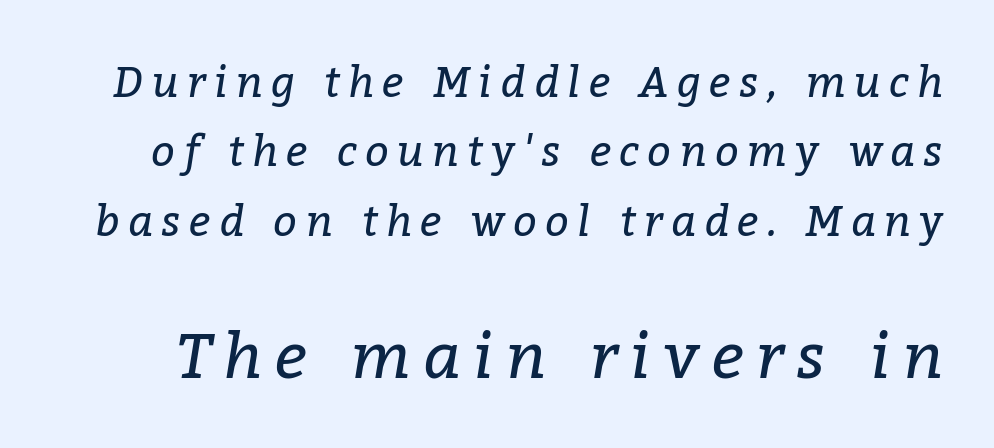
{"serif": "yes", "italic": "yes", "lean": "right", "slant_degrees": 9, "bold": "no", "weight": "regular", "width": "normal", "stroke_contrast": "low", "x_height": "medium", "monospaced": "no", "underline": "no", "line_spacing": "normal", "line_spacing_ratio": 1.65, "letter_spacing": "wide", "letter_spacing_em": 0.2, "larger_block": "second", "size_ratio": 1.5, "glyph_px": 63}
